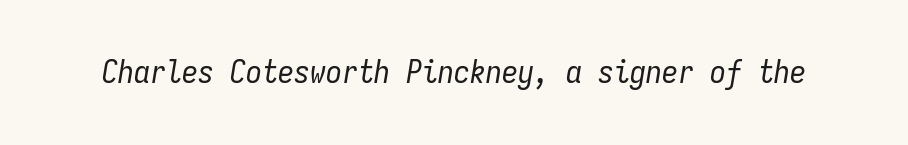
Q: Is the text bold? A: No.
Q: Is the text italic (slanted)? A: Yes, it leans right by about 9 degrees.
Q: Is the text underlined? A: No.
Q: Is the spacing between letters normal or unusually wide? A: Normal.
Q: Width (condensed, normal, or wide)? A: Condensed.
Q: Stroke contrast? A: Low.
Q: x-height? A: Medium.
Q: Monospaced? A: Yes.
